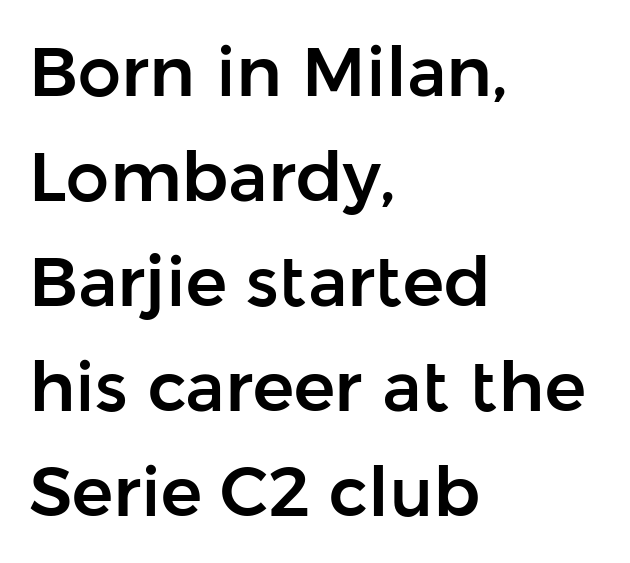
Q: Is the text italic (slanted)? A: No, it is upright.
Q: Is the typeface a serif or a sans-serif typeface? A: Sans-serif.
Q: Is the text underlined? A: No.
Q: How is the paragraph aligned? A: Left-aligned.
Q: Is the spacing between letters normal or unusually wide? A: Normal.
Q: Is the spacing between lines tight, normal or loose? A: Normal.
Q: Width (condensed, normal, or wide)? A: Normal.
Q: Stroke contrast? A: Low.
Q: x-height? A: Medium.
Q: Monospaced? A: No.
